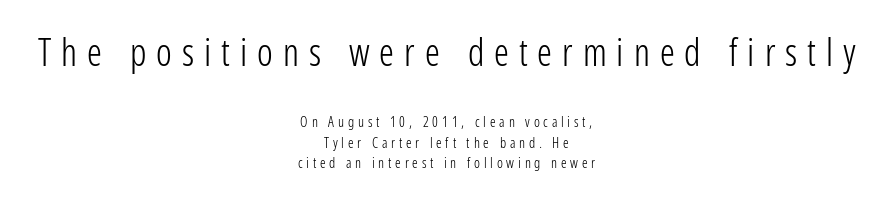
Horizontal bands of white between lines are of average thickness. Vertical stems look standard width or narrower in stroke. Here the glyphs are tracked loosely, breaking word shapes into spaced letters. Vertical strokes here are truly vertical. You could not count columns in this text — the font is proportionally spaced.
